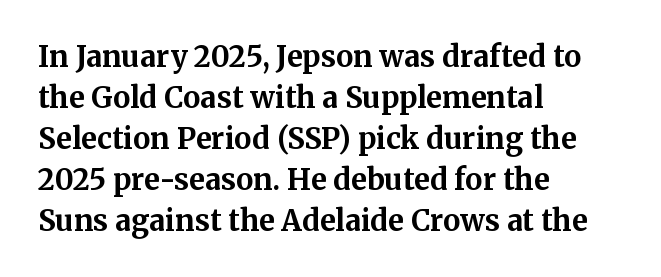
Q: Is the text bold? A: Yes.
Q: Is the text italic (slanted)? A: No, it is upright.
Q: Is the typeface a serif or a sans-serif typeface? A: Serif.
Q: Is the text underlined? A: No.
Q: How is the paragraph aligned? A: Left-aligned.
Q: Is the spacing between letters normal or unusually wide? A: Normal.
Q: Is the spacing between lines tight, normal or loose? A: Normal.
Q: Width (condensed, normal, or wide)? A: Normal.
Q: Stroke contrast? A: Medium.
Q: x-height? A: Medium.
Q: Monospaced? A: No.
